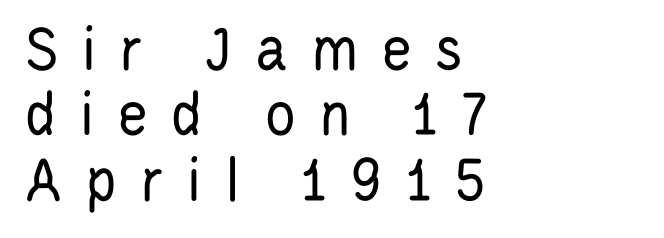
{"serif": "no", "italic": "no", "bold": "no", "weight": "regular", "width": "condensed", "stroke_contrast": "low", "x_height": "large", "monospaced": "no", "underline": "no", "align": "left", "line_spacing": "tight", "line_spacing_ratio": 0.99, "letter_spacing": "wide", "letter_spacing_em": 0.34, "glyph_px": 66}
